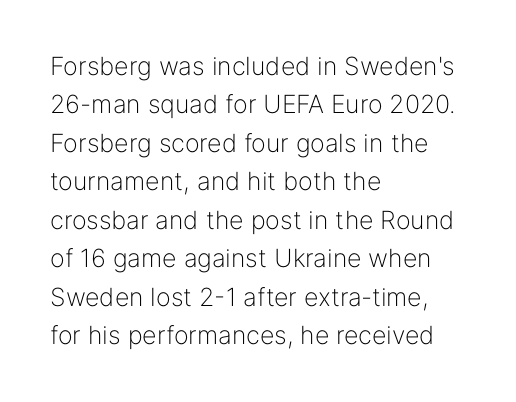
Q: Is the text bold? A: No.
Q: Is the text italic (slanted)? A: No, it is upright.
Q: Is the text underlined? A: No.
Q: How is the paragraph aligned? A: Left-aligned.
Q: Is the spacing between letters normal or unusually wide? A: Normal.
Q: Is the spacing between lines tight, normal or loose? A: Normal.
